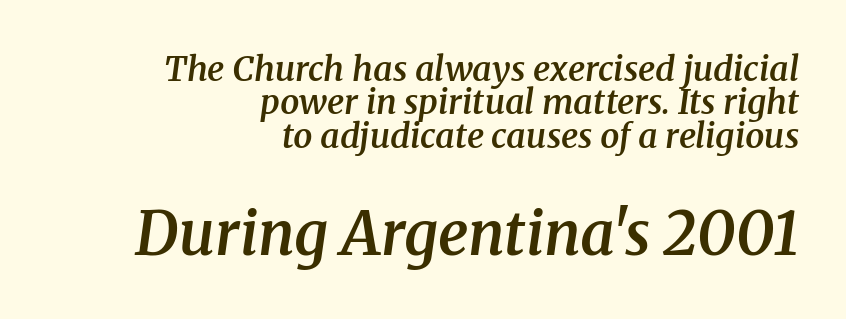
{"serif": "yes", "italic": "yes", "lean": "right", "slant_degrees": 8, "bold": "semi", "weight": "semibold", "width": "normal", "stroke_contrast": "medium", "x_height": "medium", "monospaced": "no", "underline": "no", "align": "right", "line_spacing": "tight", "line_spacing_ratio": 0.98, "letter_spacing": "normal", "letter_spacing_em": 0.0, "larger_block": "second", "size_ratio": 1.76, "glyph_px": 60}
